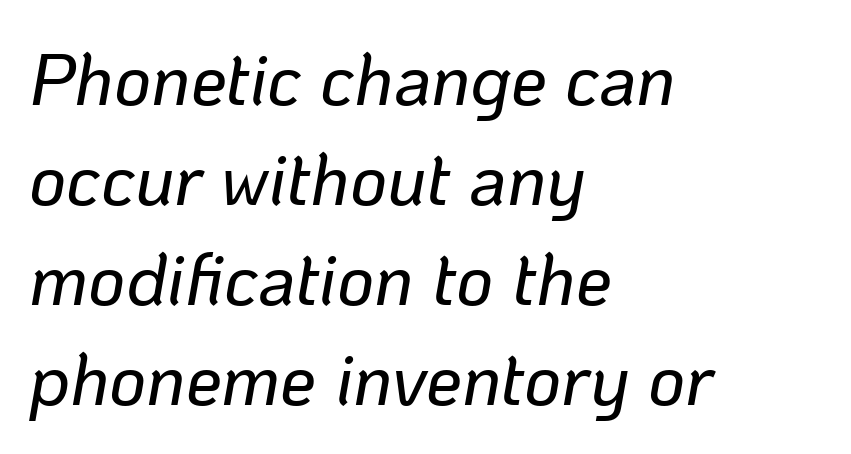
These lines are rendered in a variable-pitch font. Look at the tracking — it's just the regular setting, nothing added. One glance says typical: line gaps are just what's usual. Characters are canted at an angle relative to the baseline's perpendicular. The space beneath each line is pristine and unruled.
